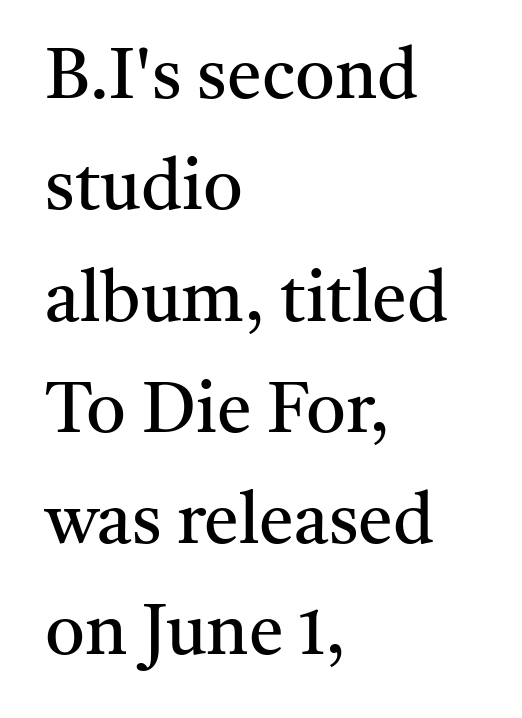
The axis of the letterforms is exactly vertical. Rule under the text: the space is simply empty. Leading matches the norm, producing a regular column. The letters sit at their default tracking, neither squeezed nor spread. The rendering anchors every line to the left-hand side. Regarding serifs, this sample has them.
